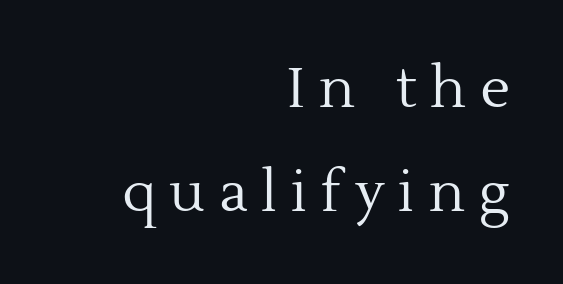
{"serif": "yes", "italic": "no", "bold": "no", "weight": "regular", "width": "normal", "x_height": "medium", "monospaced": "no", "underline": "no", "align": "right", "line_spacing_ratio": 1.86, "letter_spacing": "wide", "letter_spacing_em": 0.25, "glyph_px": 56}
